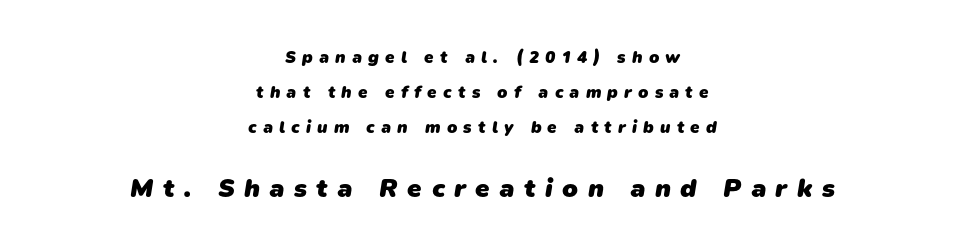
The font is running at its bold setting. Compared with a flush-left layout, this one balances lines on the center instead. The vertical gap from one line to the next is large. Letter spacing: wide. Descenders hang freely into open space.
